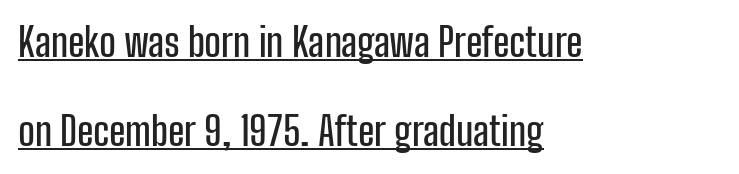
Q: Is the text italic (slanted)? A: No, it is upright.
Q: Is the typeface a serif or a sans-serif typeface? A: Sans-serif.
Q: Is the text underlined? A: Yes.
Q: How is the paragraph aligned? A: Left-aligned.
Q: Is the spacing between letters normal or unusually wide? A: Normal.
Q: Is the spacing between lines tight, normal or loose? A: Loose.
Q: Width (condensed, normal, or wide)? A: Condensed.
Q: Stroke contrast? A: Low.
Q: x-height? A: Medium.
Q: Monospaced? A: No.
